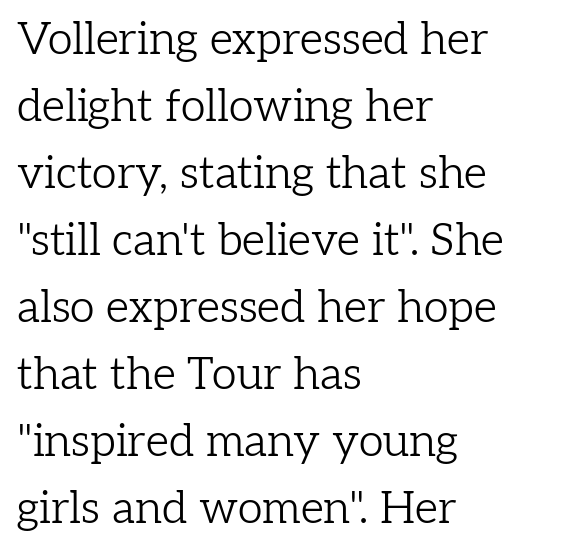
Vertical spacing — default. Stroke terminals: seriffed. Compared with a typical body face, this is equally light or lighter still. When letters stand straight like this, we call the style roman or upright. The lines are quadded left. Proportional: the letters do not fall into vertical columns.
